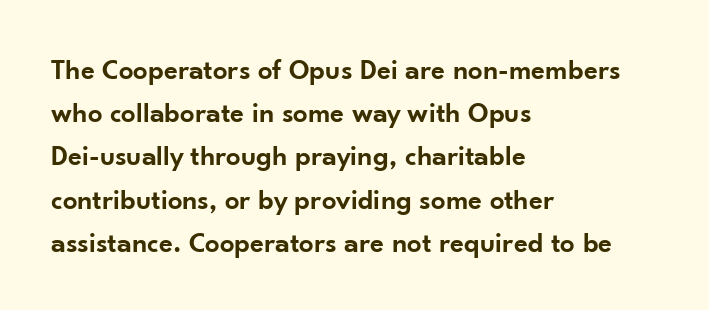
Do the letters lean? They stand straight. Compared with typical paragraphs, the rows here are spaced about the same. The typesetter chose a ragged-right arrangement here. The line texture is even and compact thanks to regular tracking. Weight check: semibold — heavier than regular, not quite bold.
